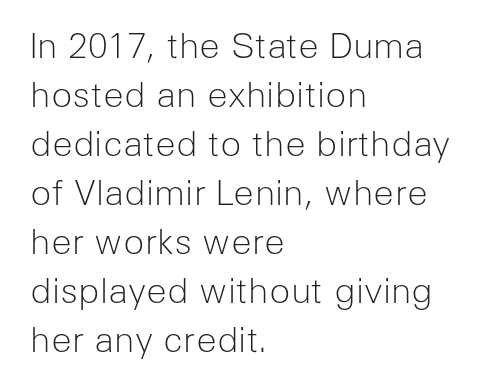
Plain, unruled lines of type. Weight class: somewhere from thin through regular. A typesetter would call this leading conventional body-copy spacing. The rendering shows plain stroke endings on the letterforms — a sans-serif design.
